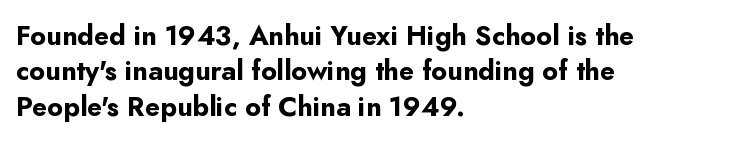
A clean baseline with only descenders dipping below it. These lines stack with their left ends in a neat column. Regular leading. Pretty heavy lettering here — definitely bold. Does extra space separate the letters? No, they use regular spacing.
